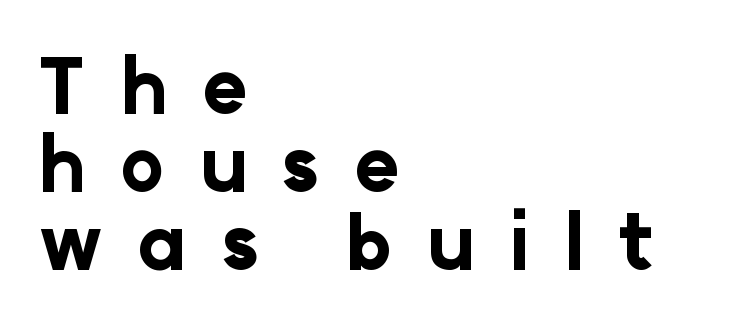
The image shows 75 px bold sans-serif type, upright; set left-aligned, tight line spacing (1.04x), unusually wide letter spacing (+0.45 em), not underlined; low stroke contrast and a medium x-height.
